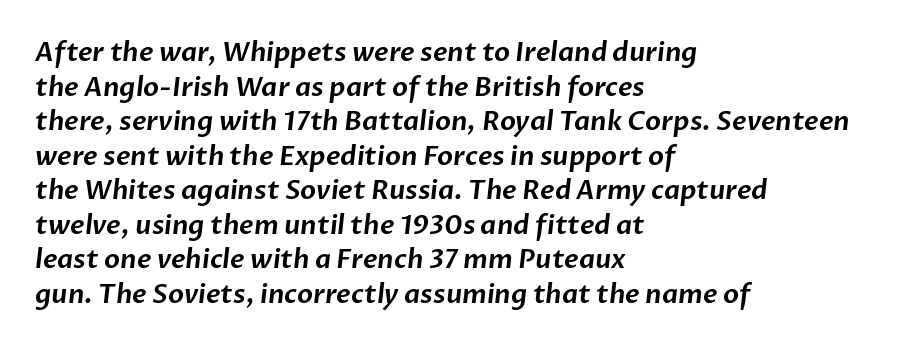
{"underline": "no", "align": "left", "line_spacing": "normal", "line_spacing_ratio": 1.33, "letter_spacing": "normal", "letter_spacing_em": 0.0, "glyph_px": 26}
